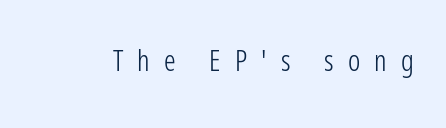
Q: Is the text bold? A: No.
Q: Is the text italic (slanted)? A: No, it is upright.
Q: Is the typeface a serif or a sans-serif typeface? A: Sans-serif.
Q: Is the text underlined? A: No.
Q: Is the spacing between letters normal or unusually wide? A: Unusually wide.
Q: Width (condensed, normal, or wide)? A: Condensed.
Q: Stroke contrast? A: Low.
Q: x-height? A: Medium.
Q: Monospaced? A: No.
